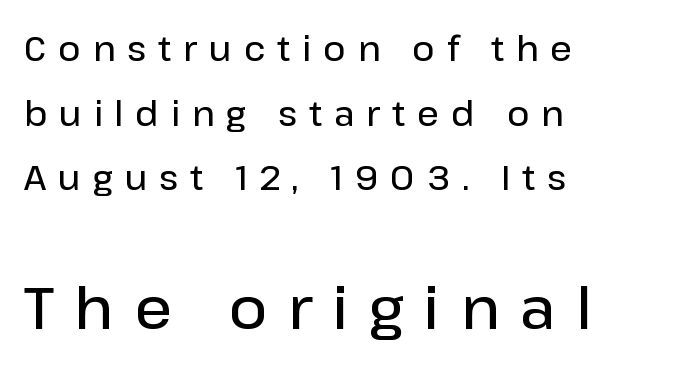
{"serif": "no", "italic": "no", "bold": "semi", "weight": "semibold", "width": "normal", "stroke_contrast": "low", "x_height": "medium", "monospaced": "no", "underline": "no", "align": "left", "line_spacing": "loose", "line_spacing_ratio": 1.9, "letter_spacing": "wide", "letter_spacing_em": 0.35, "larger_block": "second", "size_ratio": 1.74, "glyph_px": 59}
